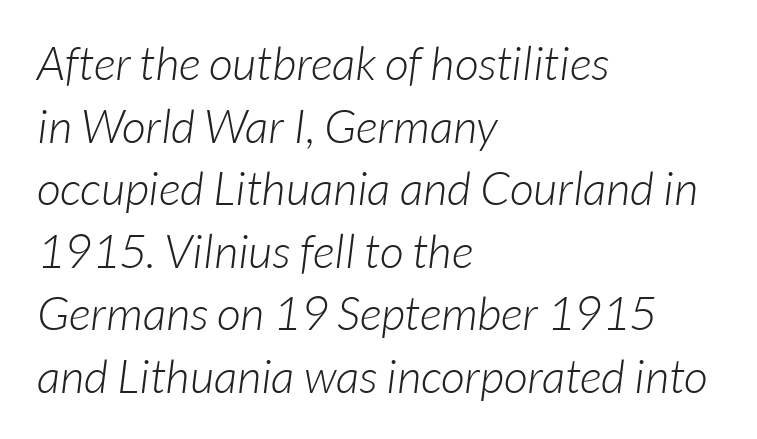
Q: Is the text bold? A: No.
Q: Is the typeface a serif or a sans-serif typeface? A: Sans-serif.
Q: Is the text underlined? A: No.
Q: How is the paragraph aligned? A: Left-aligned.
Q: Is the spacing between letters normal or unusually wide? A: Normal.
Q: Is the spacing between lines tight, normal or loose? A: Normal.
Q: Width (condensed, normal, or wide)? A: Normal.
Q: Stroke contrast? A: Low.
Q: x-height? A: Medium.
Q: Monospaced? A: No.
